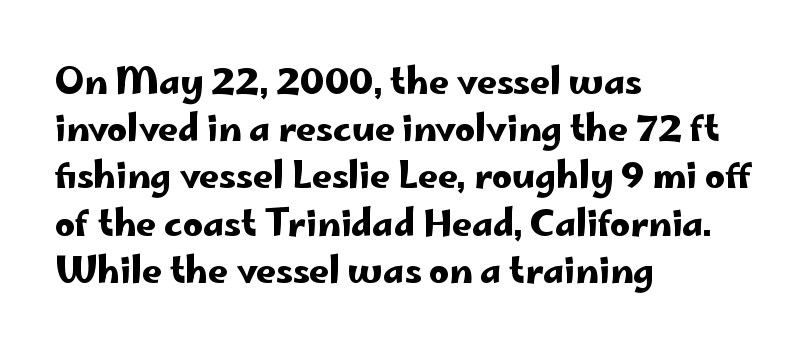
Q: Is the text italic (slanted)? A: No, it is upright.
Q: Is the typeface a serif or a sans-serif typeface? A: Sans-serif.
Q: Is the text underlined? A: No.
Q: How is the paragraph aligned? A: Left-aligned.
Q: Is the spacing between letters normal or unusually wide? A: Normal.
Q: Is the spacing between lines tight, normal or loose? A: Normal.
Q: Width (condensed, normal, or wide)? A: Wide.
Q: Stroke contrast? A: Low.
Q: x-height? A: Small.
Q: Monospaced? A: No.
